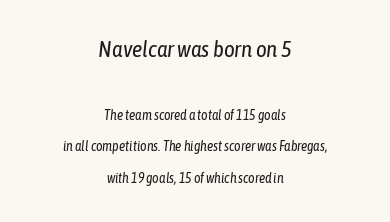
{"italic": "yes", "lean": "right", "slant_degrees": 6, "bold": "no", "underline": "no", "align": "center", "line_spacing": "loose", "line_spacing_ratio": 2.27, "letter_spacing": "normal", "letter_spacing_em": 0.0, "larger_block": "first", "size_ratio": 1.64, "glyph_px": 23}
